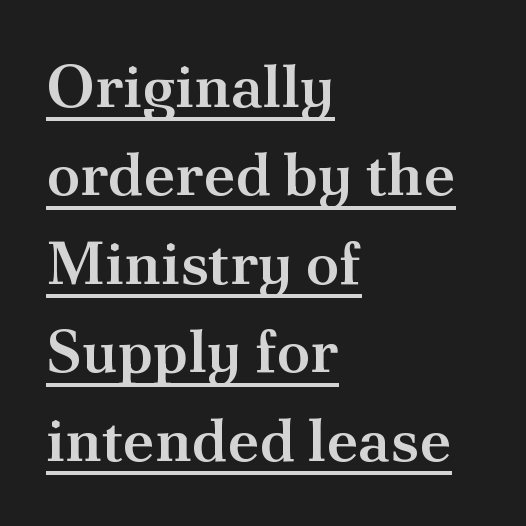
The image shows 61 px semibold serif type, upright; set left-aligned, normal line spacing (1.45x), normal letter spacing, underlined; medium stroke contrast and a small x-height.
